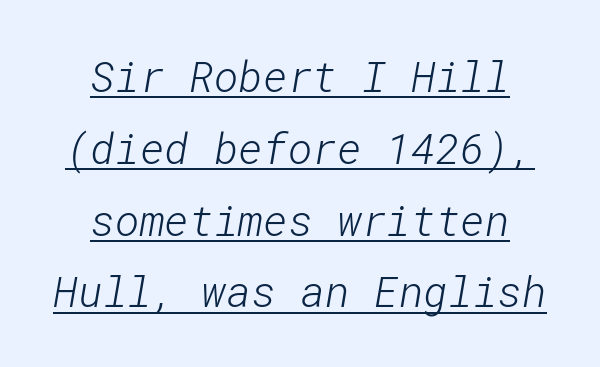
Between one letter and the next there's only the usual sliver of space. Stems and bowls with no extra thickness — not bold. The typesetter chose a symmetrical, centered arrangement here. A typesetter would label this face a sans. The specimen includes a rule beneath the text block's lines.
